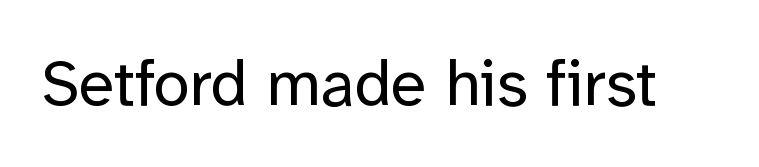
You can tell it's not italic because the verticals are truly vertical. Think of a printed novel: that variable character pitch is what you see here. This rendering employs a face without finishing strokes, i.e., a sans-serif. The area under the type is left untouched. On a weight scale, this lands at 450 or below.
